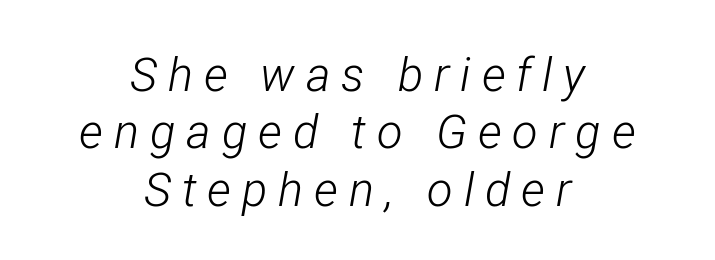
The image shows 47 px light, condensed type, italic (leaning right); set centered, line spacing 1.22x, unusually wide letter spacing (+0.23 em), not underlined; low stroke contrast and a medium x-height.
